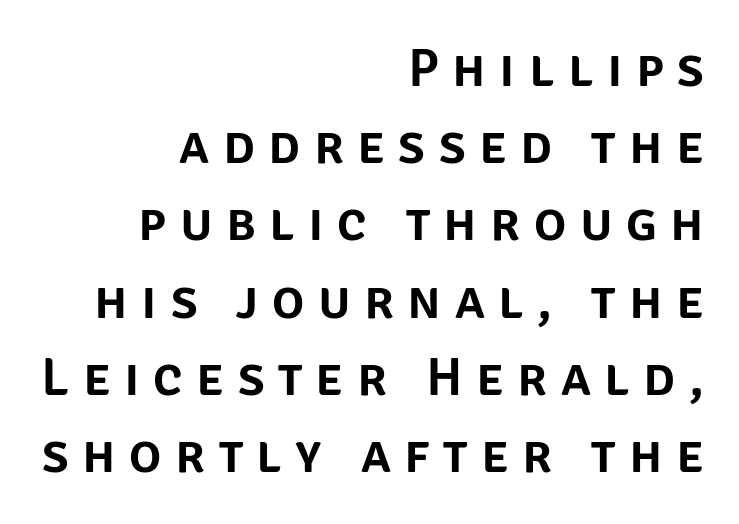
{"serif": "no", "italic": "no", "width": "normal", "stroke_contrast": "low", "x_height": "large", "monospaced": "no", "underline": "no", "align": "right", "line_spacing": "normal", "line_spacing_ratio": 1.43, "letter_spacing": "wide", "letter_spacing_em": 0.25, "glyph_px": 54}
